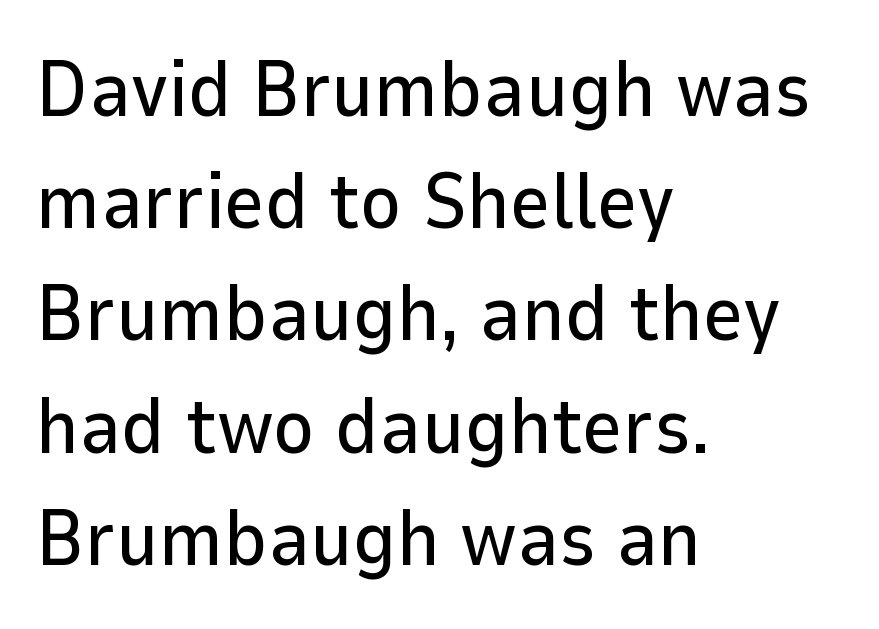
Q: Is the text italic (slanted)? A: No, it is upright.
Q: Is the typeface a serif or a sans-serif typeface? A: Sans-serif.
Q: Is the text underlined? A: No.
Q: How is the paragraph aligned? A: Left-aligned.
Q: Is the spacing between letters normal or unusually wide? A: Normal.
Q: Is the spacing between lines tight, normal or loose? A: Normal.
Q: Width (condensed, normal, or wide)? A: Normal.
Q: Stroke contrast? A: Low.
Q: x-height? A: Medium.
Q: Monospaced? A: No.
